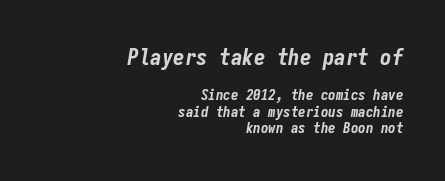
The image shows 23 px bold type, italic (leaning right); set right-aligned, tight line spacing (1.09x), normal letter spacing, not underlined; the first (top) block is 1.53x larger.
